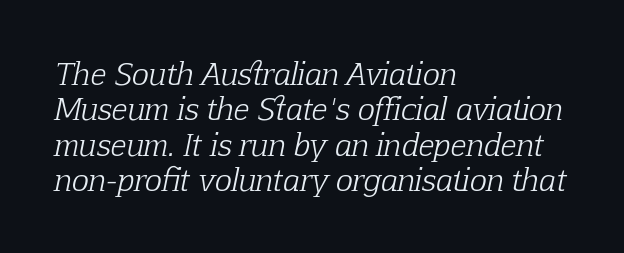
Q: Is the text bold? A: No.
Q: Is the text italic (slanted)? A: Yes, it leans right by about 12 degrees.
Q: Is the typeface a serif or a sans-serif typeface? A: Serif.
Q: Is the text underlined? A: No.
Q: How is the paragraph aligned? A: Left-aligned.
Q: Is the spacing between letters normal or unusually wide? A: Normal.
Q: Width (condensed, normal, or wide)? A: Normal.
Q: Stroke contrast? A: Low.
Q: x-height? A: Medium.
Q: Monospaced? A: No.
